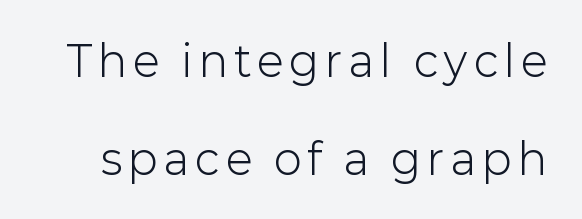
{"serif": "no", "italic": "no", "bold": "no", "weight": "light", "width": "normal", "stroke_contrast": "low", "x_height": "medium", "monospaced": "no", "underline": "no", "line_spacing": "loose", "line_spacing_ratio": 2.33, "glyph_px": 42}
